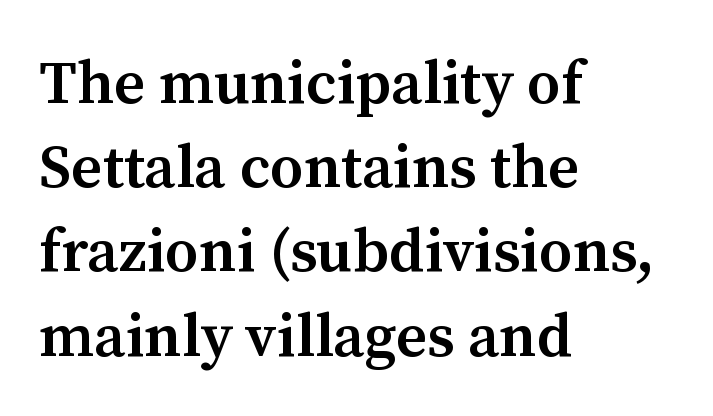
{"serif": "yes", "italic": "no", "bold": "semi", "weight": "semibold", "width": "normal", "stroke_contrast": "medium", "x_height": "medium", "monospaced": "no", "underline": "no", "align": "left", "line_spacing": "normal", "line_spacing_ratio": 1.38, "letter_spacing": "normal", "letter_spacing_em": 0.0, "glyph_px": 61}
